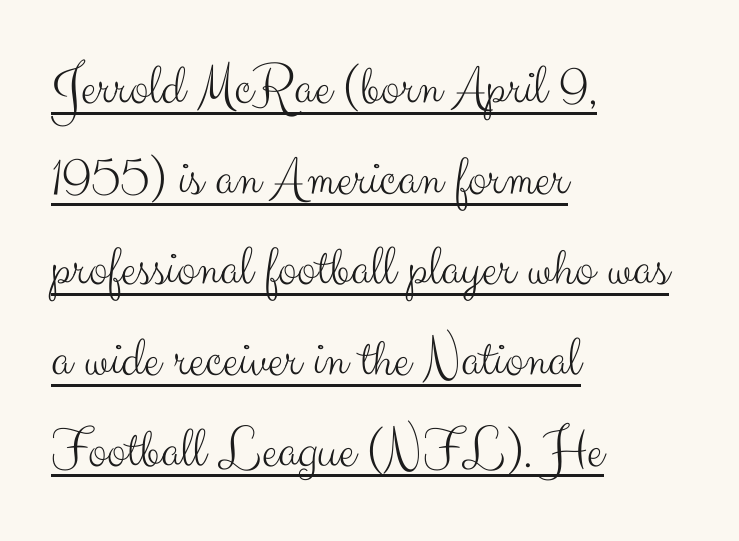
{"serif": "no", "bold": "no", "weight": "light", "width": "normal", "stroke_contrast": "medium", "x_height": "small", "monospaced": "no", "underline": "yes", "align": "left", "line_spacing": "normal", "line_spacing_ratio": 1.59, "letter_spacing": "normal", "letter_spacing_em": 0.0, "glyph_px": 57}
